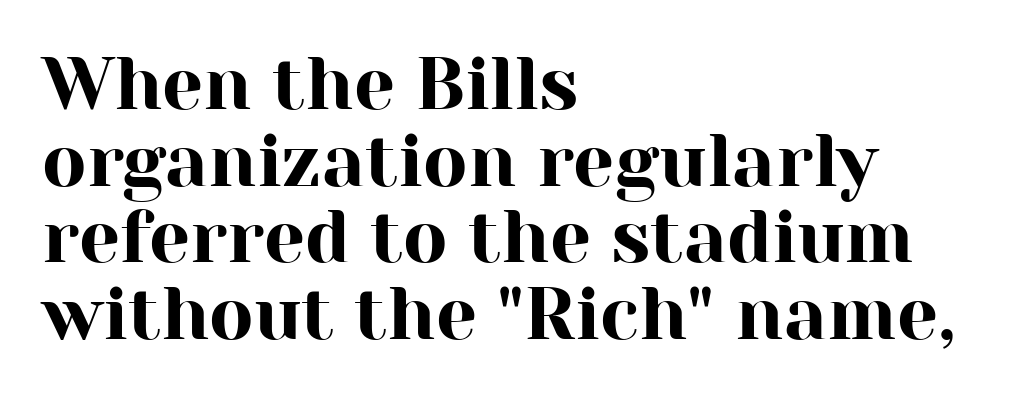
If you measured baseline to baseline, you'd find a short distance. You could call the tracking neutral — neither tight nor loose. Italic? Not at all — the glyphs are vertical. The rendering uses natural spacing where letterforms have individual widths.
